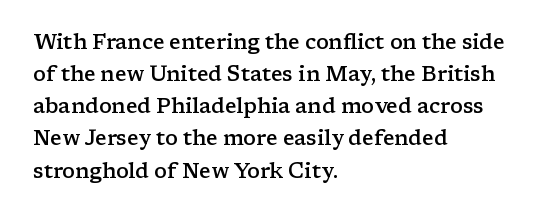
Regular leading. This sample is left-justified, so line endings fall wherever the words run out. Honestly, the letter spacing is just normal — you wouldn't notice it. The glyphs are unaccompanied by any horizontal stroke below them. Every letter is mildly thick-stroked: semibold rather than bold.
